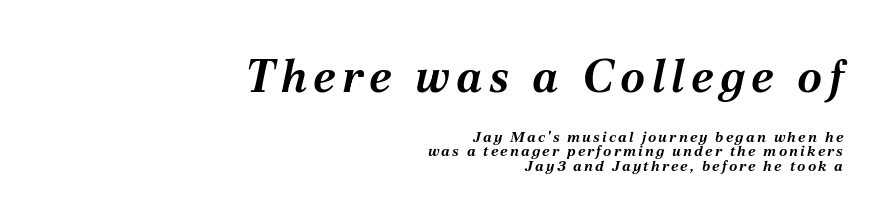
The image shows 45 px bold type, italic (leaning right); set right-aligned, tight line spacing (0.97x), not underlined; the first (top) block is 3.0x larger; medium stroke contrast and a medium x-height.
